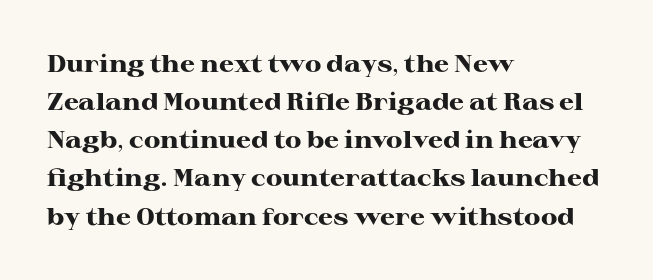
Q: Is the text bold? A: Yes.
Q: Is the text italic (slanted)? A: No, it is upright.
Q: Is the text underlined? A: No.
Q: How is the paragraph aligned? A: Left-aligned.
Q: Is the spacing between letters normal or unusually wide? A: Normal.
Q: Is the spacing between lines tight, normal or loose? A: Normal.
